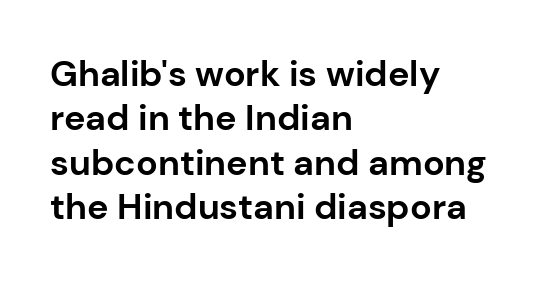
The image shows 36 px bold sans-serif type, upright; set left-aligned, line spacing 1.23x, normal letter spacing, not underlined; low stroke contrast and a medium x-height.
